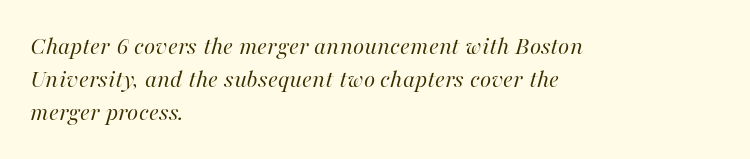
The image shows 26 px text type, italic (leaning right); set left-aligned, normal line spacing (1.26x), normal letter spacing, not underlined.
